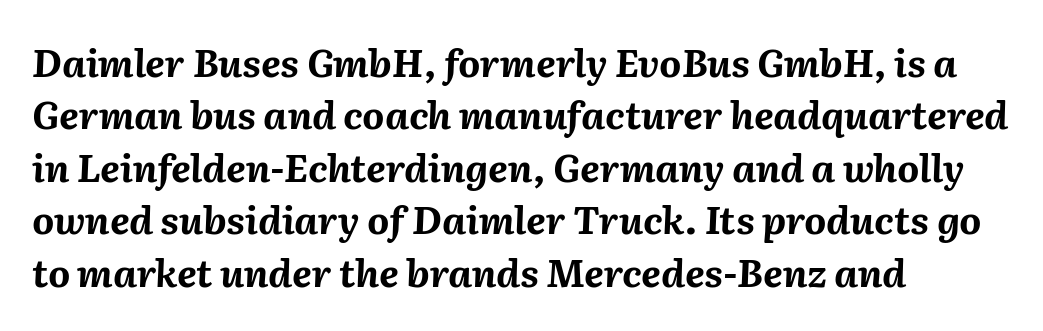
{"italic": "yes", "lean": "right", "slant_degrees": 2, "bold": "yes", "weight": "bold", "width": "normal", "stroke_contrast": "medium", "x_height": "medium", "monospaced": "no", "underline": "no", "align": "left", "line_spacing": "normal", "line_spacing_ratio": 1.38, "letter_spacing": "normal", "letter_spacing_em": 0.0, "glyph_px": 38}
